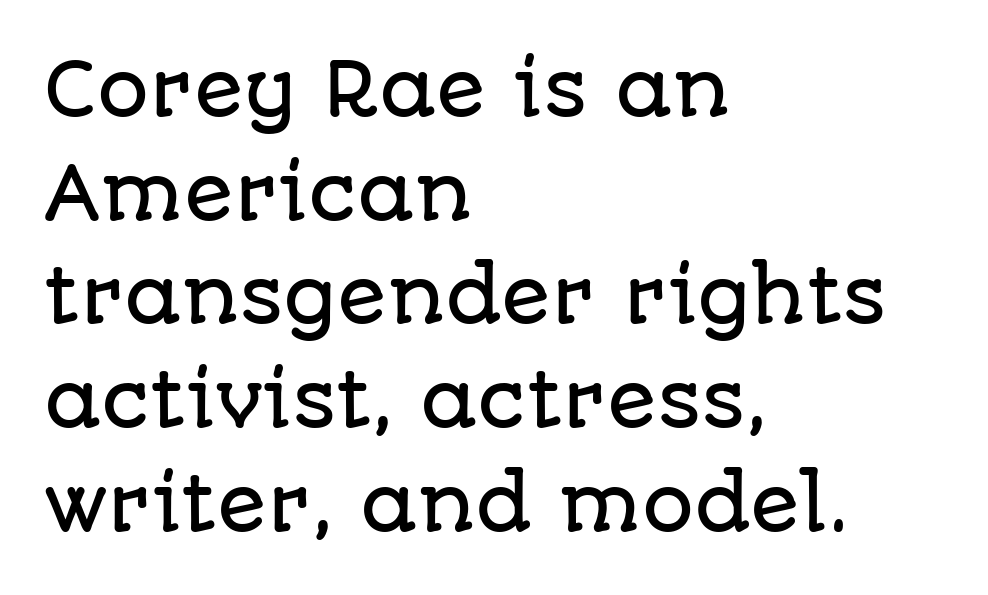
Each new line begins a customary step beneath the previous one. Upright lettering throughout. The baseline area is clear. Each word holds together tightly as a unit, with standard inter-letter gaps. Font category for this specimen: sans-serif.
